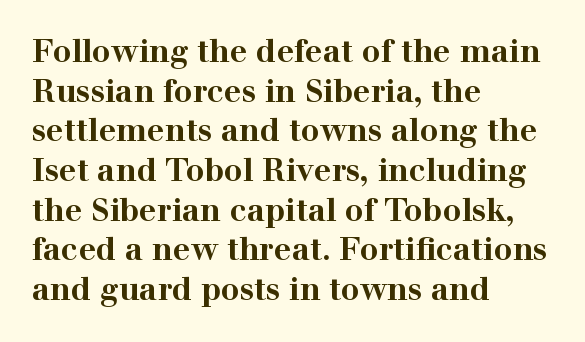
Q: Is the text bold? A: Yes.
Q: Is the text italic (slanted)? A: No, it is upright.
Q: Is the typeface a serif or a sans-serif typeface? A: Serif.
Q: Is the text underlined? A: No.
Q: How is the paragraph aligned? A: Left-aligned.
Q: Is the spacing between letters normal or unusually wide? A: Normal.
Q: Is the spacing between lines tight, normal or loose? A: Normal.
Q: Width (condensed, normal, or wide)? A: Wide.
Q: Stroke contrast? A: High.
Q: x-height? A: Medium.
Q: Monospaced? A: No.
